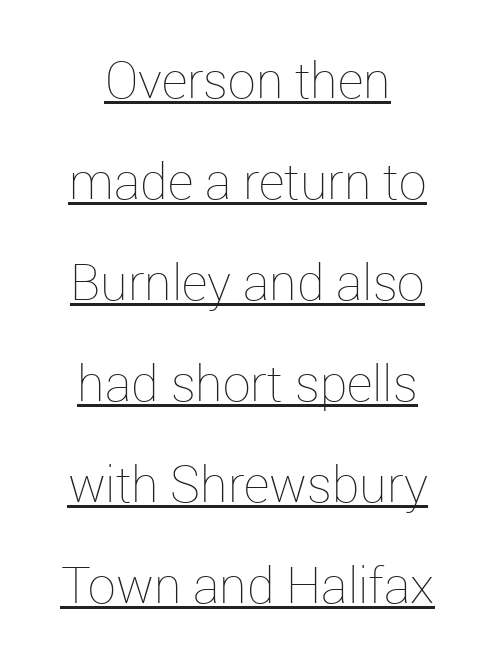
Heft: none added — not bold. Letter spacing: default. Each letter keeps its own natural width here, so spacing adapts to shape. Each new line begins a long way beneath the previous one. Reading down the block, each line starts at a different indent, mirrored at its end.
